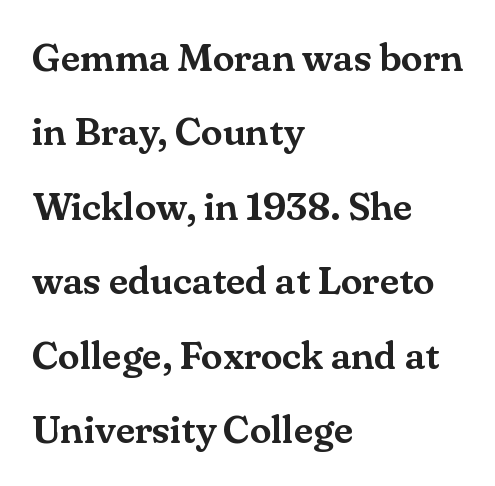
Q: Is the text italic (slanted)? A: No, it is upright.
Q: Is the typeface a serif or a sans-serif typeface? A: Serif.
Q: Is the text underlined? A: No.
Q: How is the paragraph aligned? A: Left-aligned.
Q: Is the spacing between letters normal or unusually wide? A: Normal.
Q: Is the spacing between lines tight, normal or loose? A: Loose.
Q: Width (condensed, normal, or wide)? A: Normal.
Q: Stroke contrast? A: Medium.
Q: x-height? A: Small.
Q: Monospaced? A: No.
